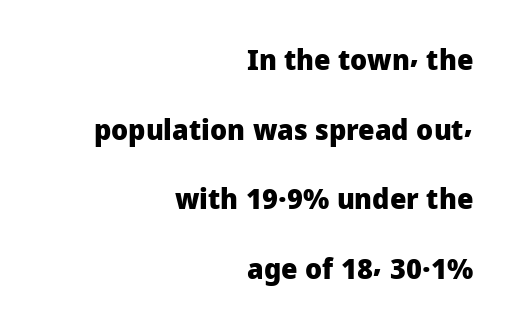
The image shows 29 px heavy sans-serif type, upright; set right-aligned, loose line spacing (2.4x), normal letter spacing, not underlined; low stroke contrast and a medium x-height.
